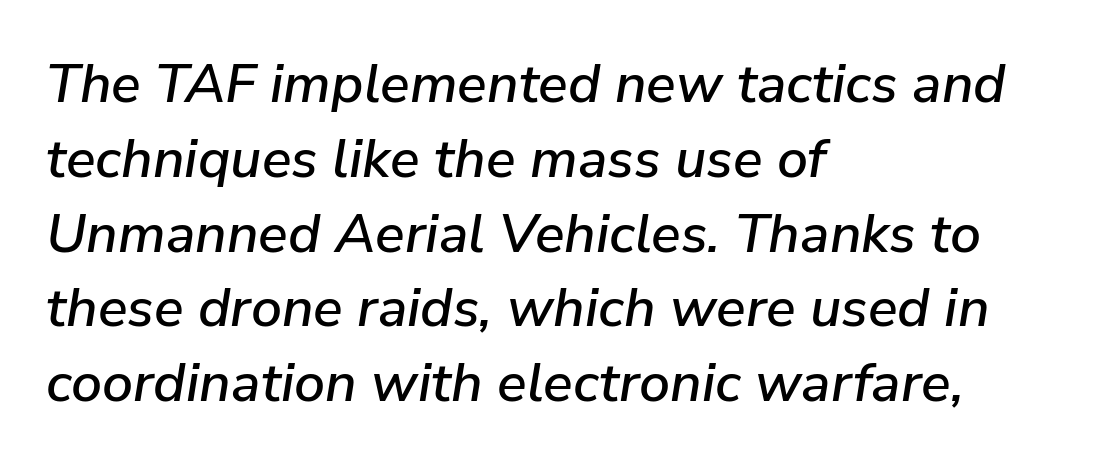
Only glyphs here, with clear space below each row. Observe the ordinary spacing: letters are neighbours, not strangers. Line beginnings align vertically; line endings do not. Does the lettering tilt? It does — this is italic.
